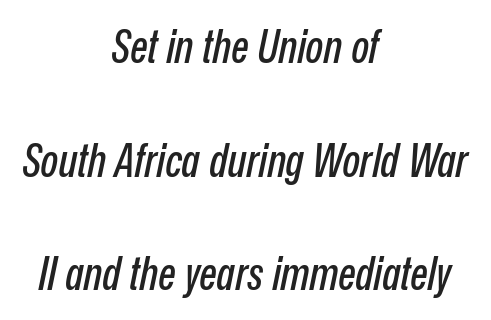
Q: Is the text italic (slanted)? A: Yes, it leans right by about 12 degrees.
Q: Is the text underlined? A: No.
Q: How is the paragraph aligned? A: Centered.
Q: Is the spacing between letters normal or unusually wide? A: Normal.
Q: Is the spacing between lines tight, normal or loose? A: Loose.
Q: Width (condensed, normal, or wide)? A: Condensed.
Q: Stroke contrast? A: Low.
Q: x-height? A: Medium.
Q: Monospaced? A: No.
